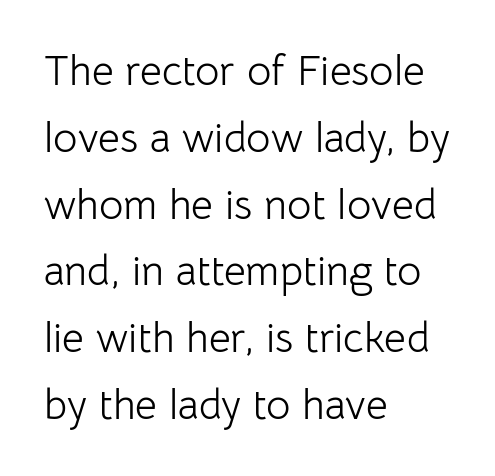
The image shows 42 px light sans-serif type, upright; set left-aligned, normal line spacing (1.59x), normal letter spacing, not underlined; low stroke contrast and a medium x-height.
